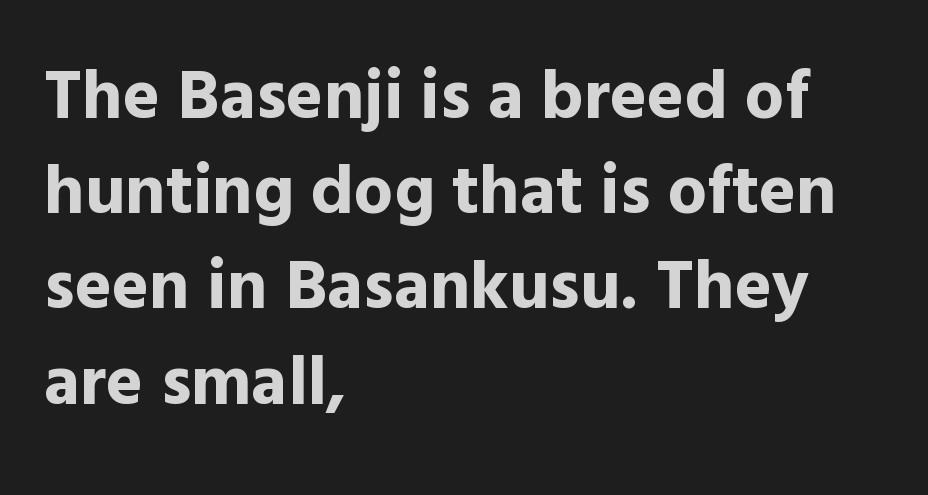
Q: Is the text bold? A: Yes.
Q: Is the text italic (slanted)? A: No, it is upright.
Q: Is the typeface a serif or a sans-serif typeface? A: Sans-serif.
Q: Is the text underlined? A: No.
Q: How is the paragraph aligned? A: Left-aligned.
Q: Is the spacing between letters normal or unusually wide? A: Normal.
Q: Is the spacing between lines tight, normal or loose? A: Normal.
Q: Width (condensed, normal, or wide)? A: Normal.
Q: x-height? A: Medium.
Q: Monospaced? A: No.
